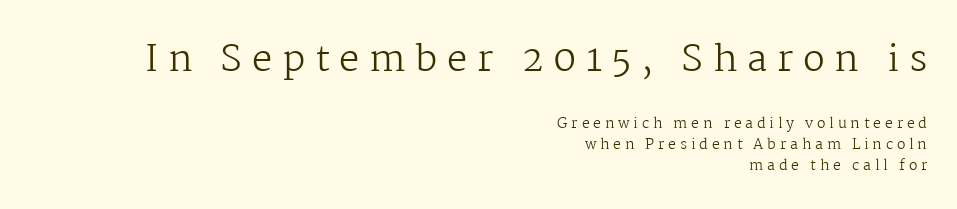
{"serif": "yes", "italic": "no", "bold": "no", "weight": "regular", "width": "normal", "stroke_contrast": "medium", "x_height": "medium", "monospaced": "no", "underline": "no", "align": "right", "line_spacing": "normal", "line_spacing_ratio": 1.49, "letter_spacing": "wide", "letter_spacing_em": 0.27, "larger_block": "first", "size_ratio": 2.57, "glyph_px": 36}
